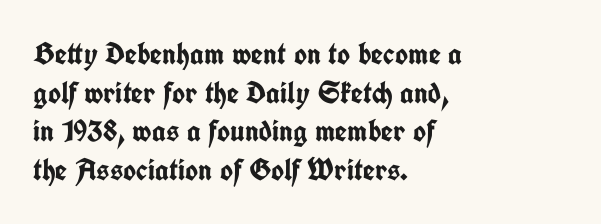
The setting favours the left margin, as ordinary paragraphs usually do. Whoever set this chose a conventional vertical rhythm. A typesetter would call this zero additional tracking. This sample uses a sans-serif face. The sample has been set heavy, in full bold. Ordinary non-slanted type is in use.
